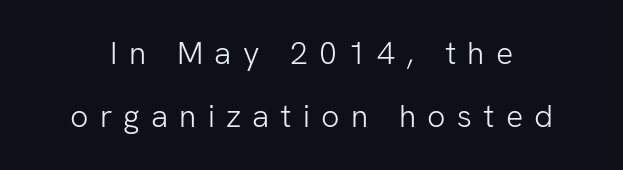
Q: Is the text bold? A: No.
Q: Is the text italic (slanted)? A: No, it is upright.
Q: Is the typeface a serif or a sans-serif typeface? A: Sans-serif.
Q: Is the text underlined? A: No.
Q: Is the spacing between letters normal or unusually wide? A: Unusually wide.
Q: Is the spacing between lines tight, normal or loose? A: Loose.
Q: Width (condensed, normal, or wide)? A: Normal.
Q: Stroke contrast? A: Low.
Q: x-height? A: Medium.
Q: Monospaced? A: No.
